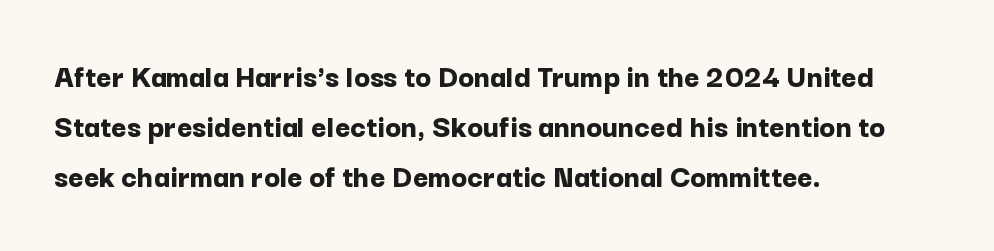
Q: Is the text bold? A: Yes.
Q: Is the text italic (slanted)? A: No, it is upright.
Q: Is the typeface a serif or a sans-serif typeface? A: Sans-serif.
Q: Is the text underlined? A: No.
Q: How is the paragraph aligned? A: Left-aligned.
Q: Is the spacing between letters normal or unusually wide? A: Normal.
Q: Is the spacing between lines tight, normal or loose? A: Normal.
Q: Width (condensed, normal, or wide)? A: Normal.
Q: Stroke contrast? A: Low.
Q: x-height? A: Medium.
Q: Monospaced? A: No.
